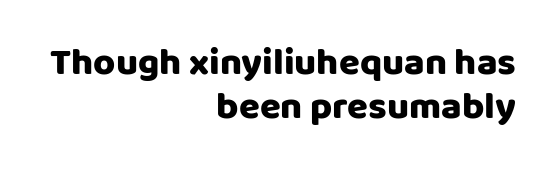
No word sits above an underline. The compositor pushed each line to the right boundary. The type is set solid horizontally, with unmodified tracking. You could not count columns in this text — the font is proportionally spaced. The face used here is a sans, in the tradition of grotesques and geometrics.
